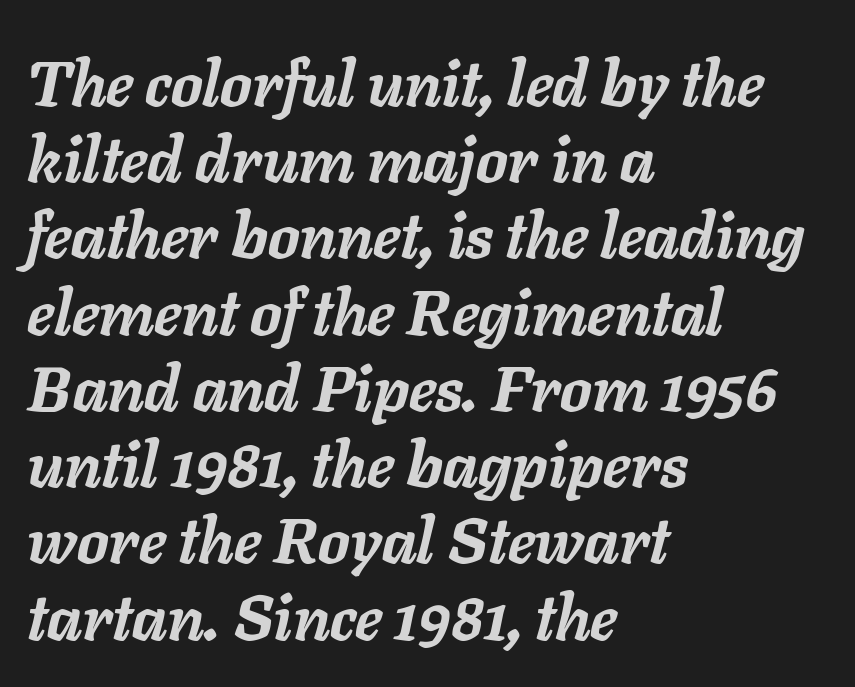
Q: Is the text bold? A: Yes.
Q: Is the text italic (slanted)? A: Yes, it leans right by about 11 degrees.
Q: Is the text underlined? A: No.
Q: How is the paragraph aligned? A: Left-aligned.
Q: Is the spacing between letters normal or unusually wide? A: Normal.
Q: Width (condensed, normal, or wide)? A: Normal.
Q: Stroke contrast? A: Low.
Q: x-height? A: Medium.
Q: Monospaced? A: No.
